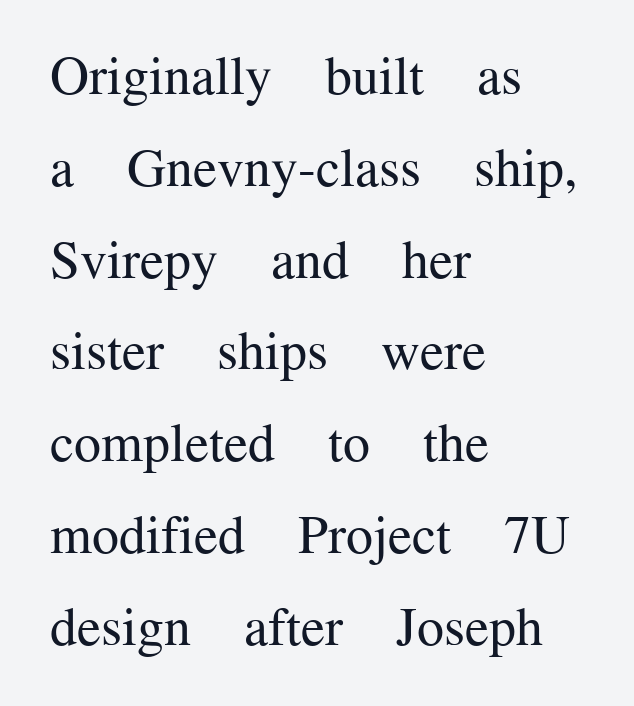
Q: Is the text bold? A: No.
Q: Is the text italic (slanted)? A: No, it is upright.
Q: Is the typeface a serif or a sans-serif typeface? A: Serif.
Q: Is the text underlined? A: No.
Q: How is the paragraph aligned? A: Left-aligned.
Q: Is the spacing between letters normal or unusually wide? A: Normal.
Q: Is the spacing between lines tight, normal or loose? A: Normal.
Q: Width (condensed, normal, or wide)? A: Normal.
Q: Stroke contrast? A: Medium.
Q: x-height? A: Medium.
Q: Monospaced? A: No.
